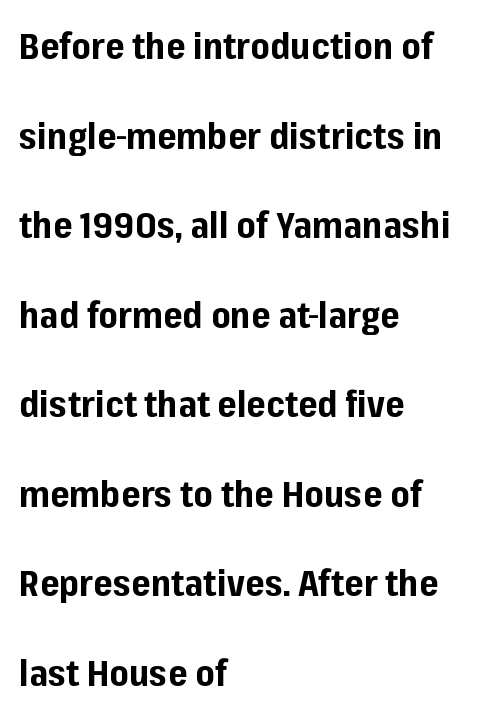
{"serif": "no", "italic": "no", "bold": "yes", "weight": "bold", "width": "normal", "stroke_contrast": "low", "x_height": "medium", "monospaced": "no", "underline": "no", "align": "left", "line_spacing": "loose", "line_spacing_ratio": 2.42, "letter_spacing": "normal", "letter_spacing_em": 0.0, "glyph_px": 37}
